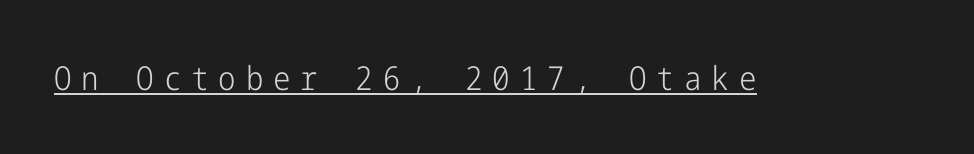
The image shows 33 px light, condensed sans-serif type, upright; set unusually wide letter spacing (+0.3 em), underlined; low stroke contrast and a medium x-height.
